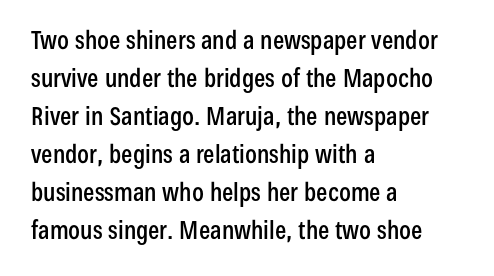
Q: Is the text italic (slanted)? A: No, it is upright.
Q: Is the text underlined? A: No.
Q: How is the paragraph aligned? A: Left-aligned.
Q: Is the spacing between letters normal or unusually wide? A: Normal.
Q: Is the spacing between lines tight, normal or loose? A: Normal.
